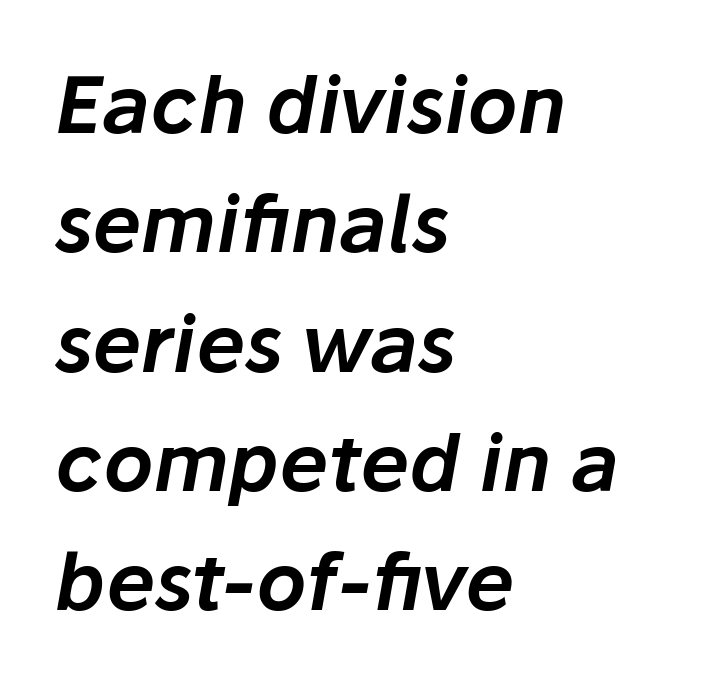
{"italic": "yes", "lean": "right", "slant_degrees": 10, "width": "normal", "stroke_contrast": "low", "x_height": "medium", "monospaced": "no", "underline": "no", "align": "left", "line_spacing": "normal", "line_spacing_ratio": 1.53, "letter_spacing": "normal", "letter_spacing_em": 0.0, "glyph_px": 78}
